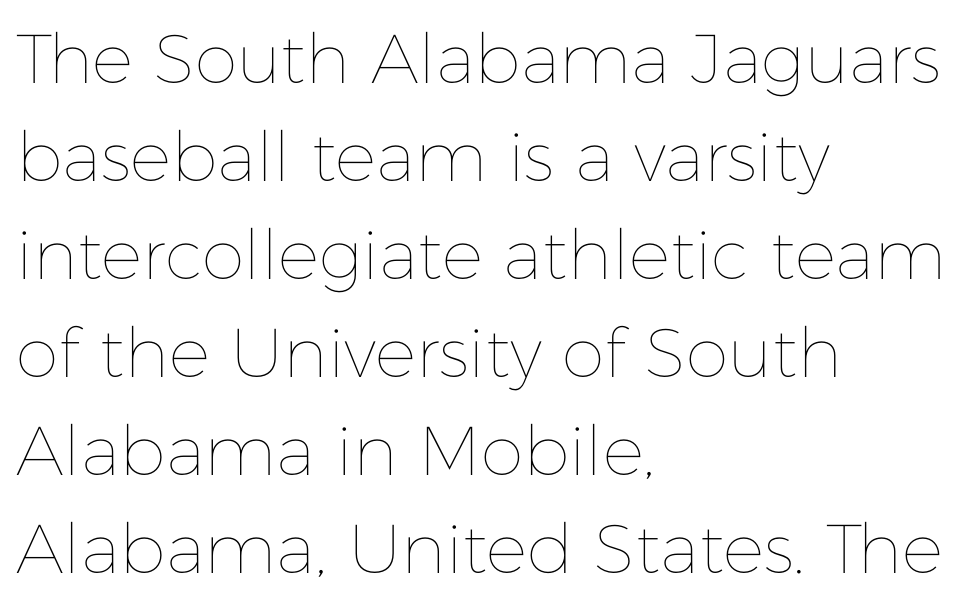
The specimen reads as upright at a glance. The paragraph has a hard left edge and a soft right edge. The passage shown is not bold in any degree. Leading matches the norm, producing a regular column.
